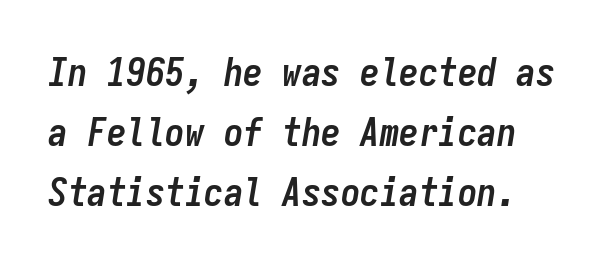
{"italic": "yes", "lean": "right", "slant_degrees": 9, "bold": "yes", "weight": "semibold", "width": "condensed", "stroke_contrast": "low", "x_height": "medium", "monospaced": "yes", "underline": "no", "line_spacing": "normal", "line_spacing_ratio": 1.54, "letter_spacing": "normal", "letter_spacing_em": 0.0, "glyph_px": 39}
